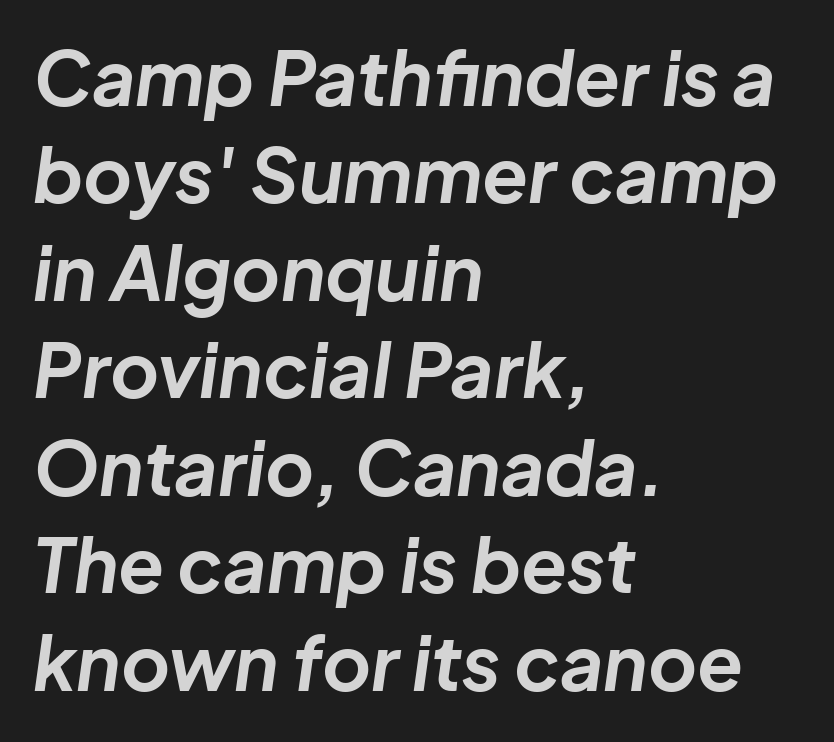
{"italic": "yes", "lean": "right", "slant_degrees": 8, "bold": "yes", "weight": "bold", "width": "normal", "stroke_contrast": "low", "x_height": "medium", "monospaced": "no", "underline": "no", "align": "left", "line_spacing": "normal", "line_spacing_ratio": 1.3, "letter_spacing": "normal", "letter_spacing_em": 0.0, "glyph_px": 75}
